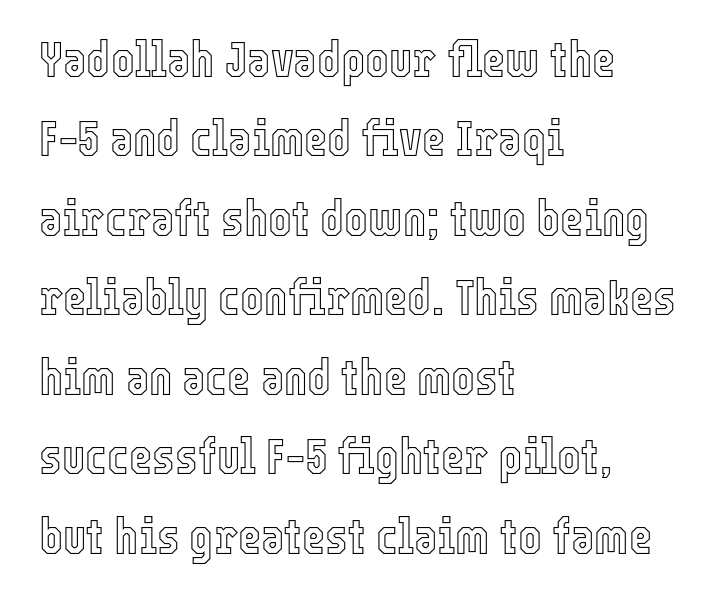
{"italic": "no", "width": "condensed", "x_height": "medium", "monospaced": "no", "underline": "no", "align": "left", "line_spacing": "normal", "line_spacing_ratio": 1.59, "letter_spacing": "normal", "letter_spacing_em": 0.0, "glyph_px": 50}
